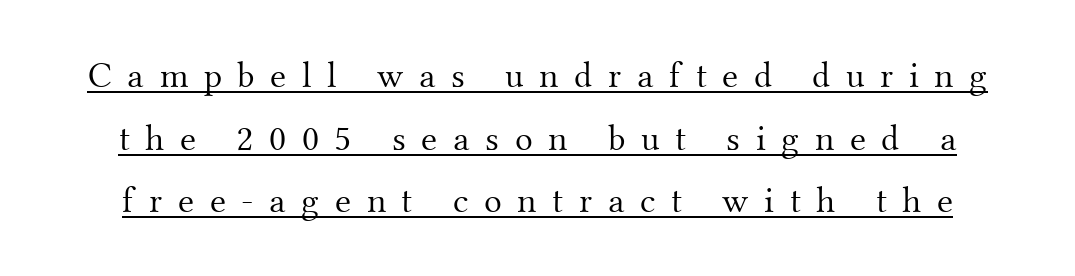
These lines are rendered in a variable-pitch font. Evenly set lines give the paragraph a standard silhouette. A baseline rule has been typeset under these characters. Stems here are at most as thick as an everyday book face.
